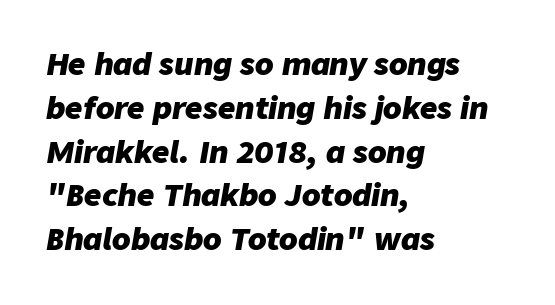
The image shows 30 px heavy type, italic (leaning right); set left-aligned, normal line spacing (1.46x), normal letter spacing, not underlined; low stroke contrast and a medium x-height.
